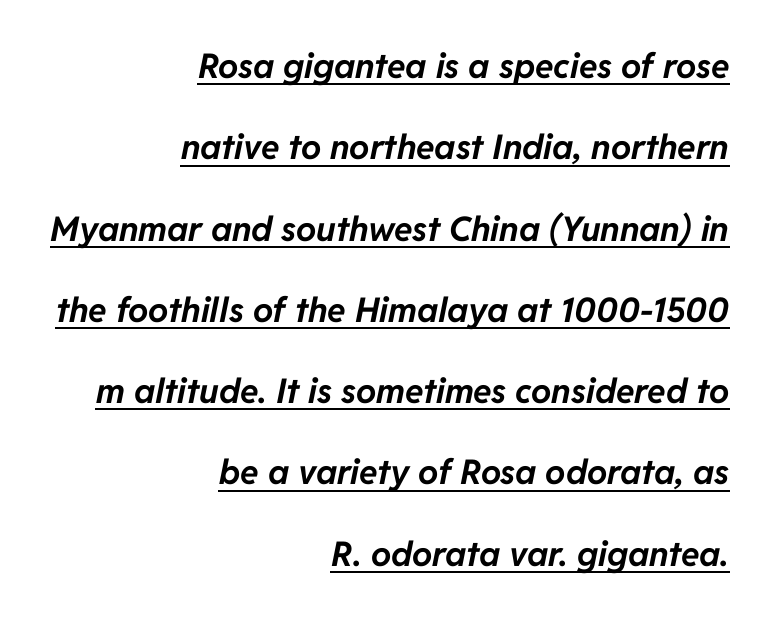
Q: Is the text bold? A: Yes.
Q: Is the text italic (slanted)? A: Yes, it leans right by about 11 degrees.
Q: Is the text underlined? A: Yes.
Q: How is the paragraph aligned? A: Right-aligned.
Q: Is the spacing between letters normal or unusually wide? A: Normal.
Q: Is the spacing between lines tight, normal or loose? A: Loose.
Q: Width (condensed, normal, or wide)? A: Normal.
Q: Stroke contrast? A: Low.
Q: x-height? A: Medium.
Q: Monospaced? A: No.
